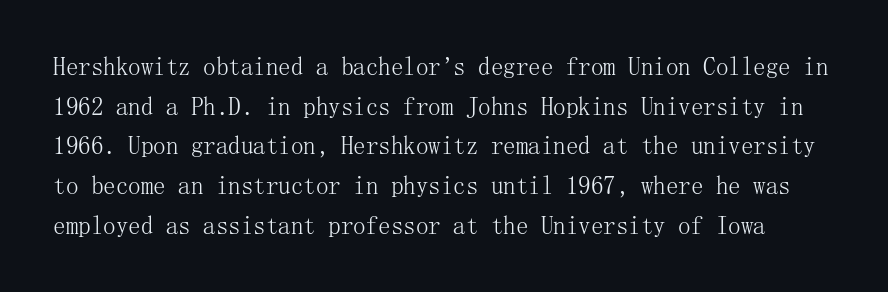
Q: Is the text bold? A: No.
Q: Is the text italic (slanted)? A: No, it is upright.
Q: Is the text underlined? A: No.
Q: Is the spacing between letters normal or unusually wide? A: Normal.
Q: Is the spacing between lines tight, normal or loose? A: Normal.
